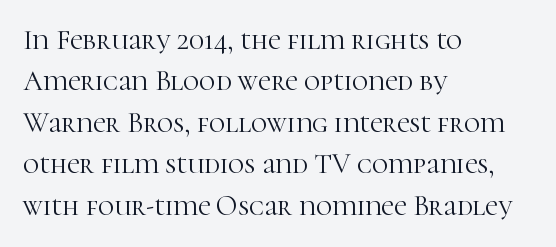
Q: Is the text bold? A: No.
Q: Is the text italic (slanted)? A: No, it is upright.
Q: Is the typeface a serif or a sans-serif typeface? A: Serif.
Q: Is the text underlined? A: No.
Q: How is the paragraph aligned? A: Left-aligned.
Q: Is the spacing between letters normal or unusually wide? A: Normal.
Q: Is the spacing between lines tight, normal or loose? A: Normal.
Q: Width (condensed, normal, or wide)? A: Normal.
Q: Stroke contrast? A: High.
Q: x-height? A: Medium.
Q: Monospaced? A: No.
